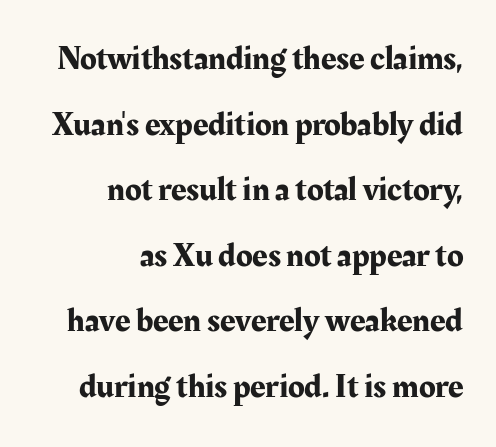
Do the characters align in a grid? No, the font is proportional. Descender tails drop into unmarked territory. Are there feet on the stems? There are — it's a serif. The rendering anchors every line to the right-hand side.
